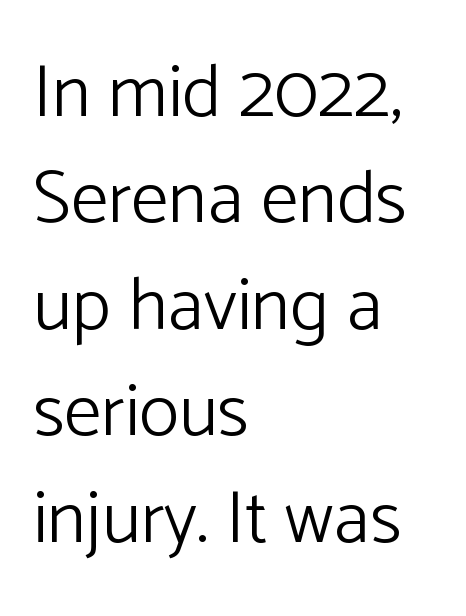
Interline gaps are of average width in this sample. Teacher's note: observe the even left margin — that is flush-left alignment. Here the designer chose a conventional face with non-uniform glyph widths. Stroke mass is kept to a normal reading level or below. It's the straight-up-and-down kind of type. Rule under the text: the space is simply empty.
